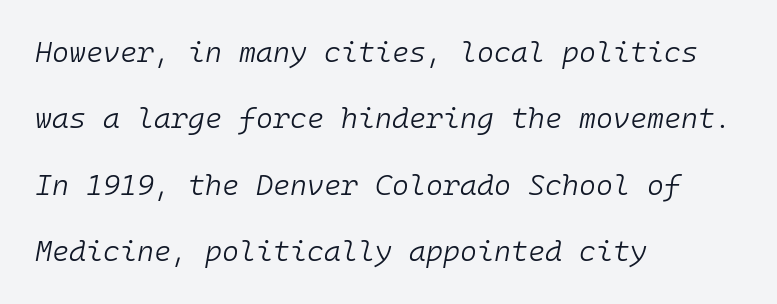
The lines in this sample share a left origin and differ only in where they stop. The rendering keeps characters at their native spacing. It's the slanting kind of type. These glyphs show unthickened strokes, regular width or finer. The face used here is monospaced, like something from a code editor. Honestly, the rows look like they've been pulled way apart.
